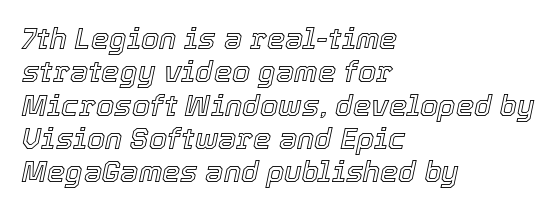
The image shows 29 px text type, italic (leaning right); set left-aligned, tight line spacing (1.15x), normal letter spacing, not underlined; a medium x-height.
